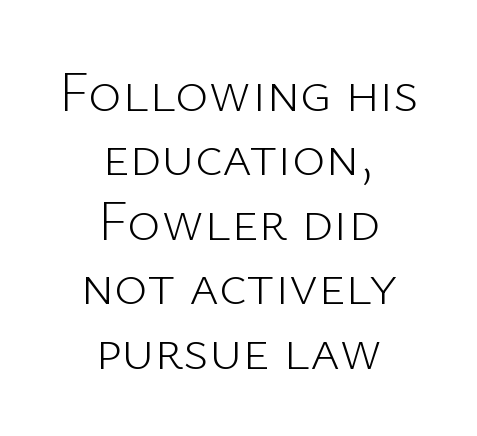
{"serif": "no", "italic": "no", "bold": "no", "weight": "light", "width": "normal", "stroke_contrast": "low", "x_height": "medium", "monospaced": "no", "underline": "no", "align": "center", "line_spacing": "tight", "line_spacing_ratio": 1.13, "letter_spacing": "normal", "letter_spacing_em": 0.0, "glyph_px": 57}
